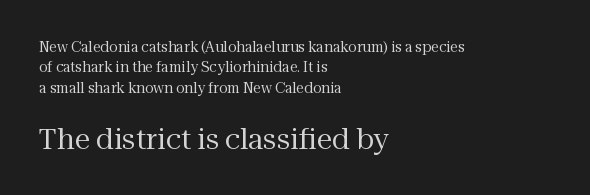
{"serif": "yes", "italic": "no", "bold": "no", "weight": "regular", "width": "normal", "stroke_contrast": "medium", "x_height": "medium", "monospaced": "no", "underline": "no", "align": "left", "line_spacing": "normal", "line_spacing_ratio": 1.46, "letter_spacing": "normal", "letter_spacing_em": 0.0, "larger_block": "second", "size_ratio": 2.0, "glyph_px": 28}
